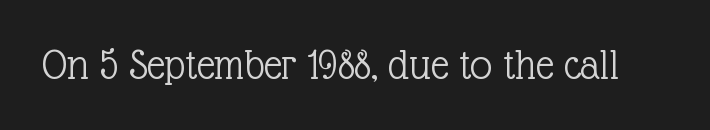
Q: Is the text bold? A: No.
Q: Is the text italic (slanted)? A: No, it is upright.
Q: Is the typeface a serif or a sans-serif typeface? A: Serif.
Q: Is the text underlined? A: No.
Q: Is the spacing between letters normal or unusually wide? A: Normal.
Q: Width (condensed, normal, or wide)? A: Normal.
Q: x-height? A: Medium.
Q: Monospaced? A: No.
